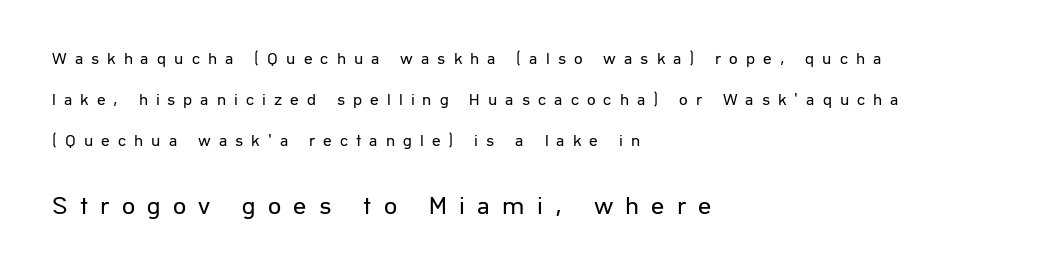
The image shows 26 px text type, upright; set left-aligned, loose line spacing (2.41x), unusually wide letter spacing (+0.47 em), not underlined; the second (bottom) block is 1.53x larger.
